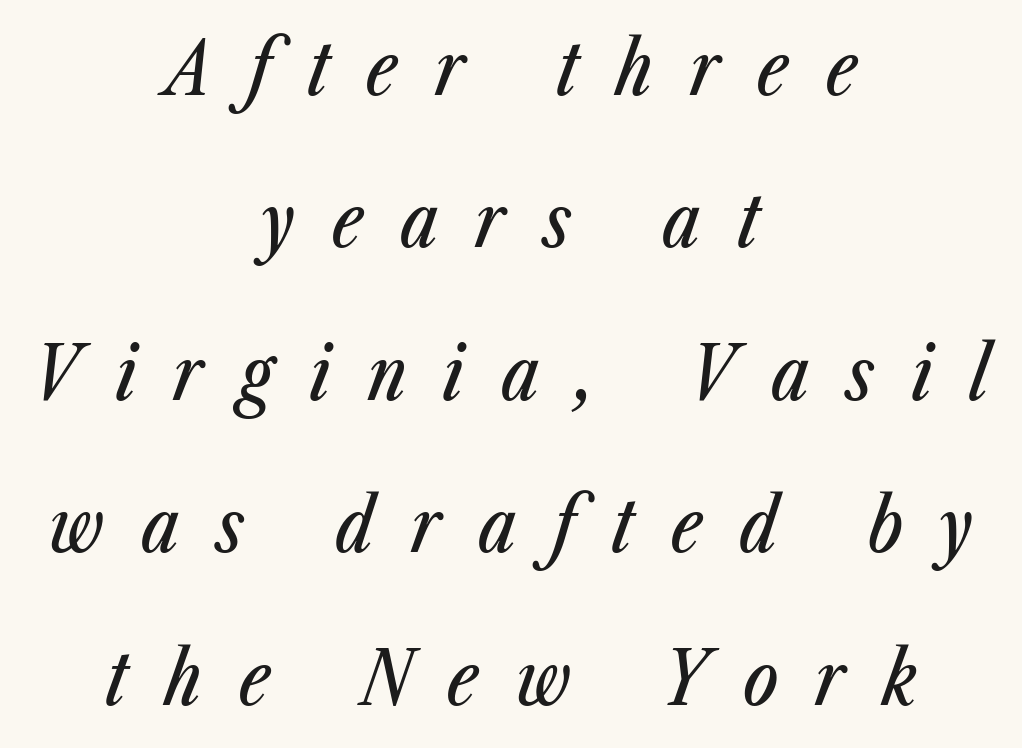
Compared with a flush-left layout, this one balances lines on the center instead. The passage shown leans; its letterforms are oblique. Do the characters align in a grid? No, the font is proportional. Any mark beneath the type? The region is blank. The space between consecutive lines is lavish. How are the letters spaced? Widely, with obvious added tracking.
